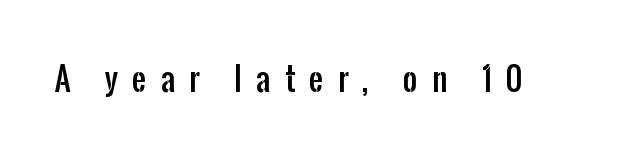
{"serif": "no", "italic": "no", "width": "condensed", "stroke_contrast": "low", "x_height": "medium", "monospaced": "no", "underline": "no", "letter_spacing": "wide", "letter_spacing_em": 0.47, "glyph_px": 31}
